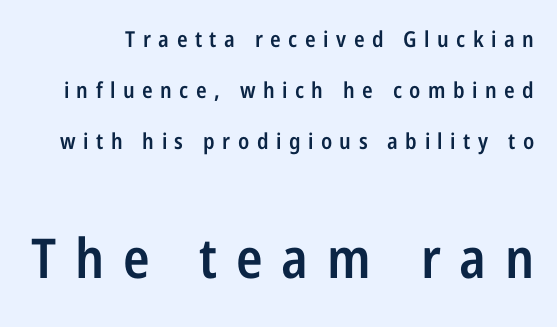
Q: Is the text bold? A: Semi-bold.
Q: Is the text italic (slanted)? A: No, it is upright.
Q: Is the typeface a serif or a sans-serif typeface? A: Sans-serif.
Q: Is the text underlined? A: No.
Q: Is the spacing between letters normal or unusually wide? A: Unusually wide.
Q: Is the spacing between lines tight, normal or loose? A: Loose.
Q: Which block of text is set in a larger size, the first (top) or the second (bottom)? A: The second (bottom) one.
Q: Width (condensed, normal, or wide)? A: Condensed.
Q: Stroke contrast? A: Low.
Q: x-height? A: Medium.
Q: Monospaced? A: No.
